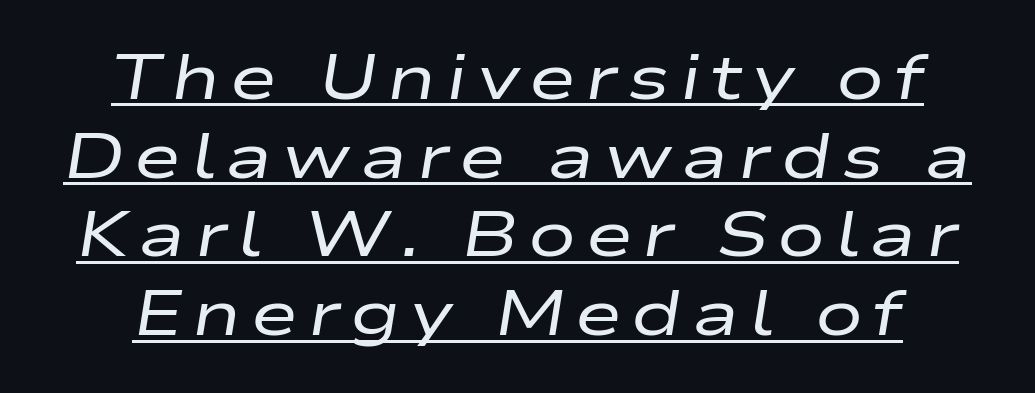
Q: Is the text bold? A: No.
Q: Is the text italic (slanted)? A: Yes, it leans right by about 9 degrees.
Q: Is the text underlined? A: Yes.
Q: How is the paragraph aligned? A: Centered.
Q: Width (condensed, normal, or wide)? A: Wide.
Q: Stroke contrast? A: Low.
Q: x-height? A: Medium.
Q: Monospaced? A: No.
